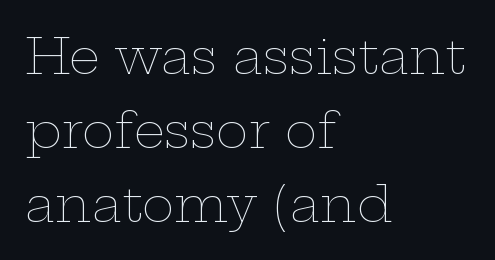
Q: Is the text bold? A: No.
Q: Is the text italic (slanted)? A: No, it is upright.
Q: Is the text underlined? A: No.
Q: How is the paragraph aligned? A: Left-aligned.
Q: Is the spacing between letters normal or unusually wide? A: Normal.
Q: Is the spacing between lines tight, normal or loose? A: Normal.
Q: Width (condensed, normal, or wide)? A: Wide.
Q: Stroke contrast? A: Low.
Q: x-height? A: Medium.
Q: Monospaced? A: No.
